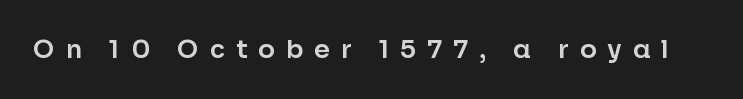
Beneath every word, the page is bare. Quick note: not italic, upright. This rendering widens character spacing well past its baseline value.
